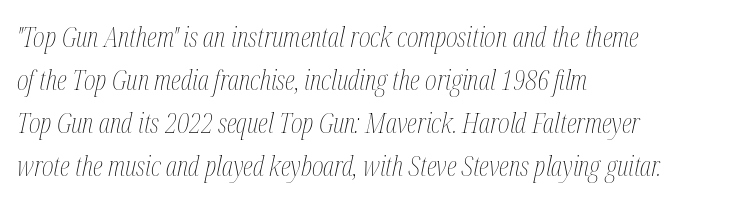
Rendered with sloped, italic letterforms. The space directly below the letters is spotless. Stems here are at most as thick as an everyday book face. The gaps between neighbouring characters are ordinary and unremarkable.
